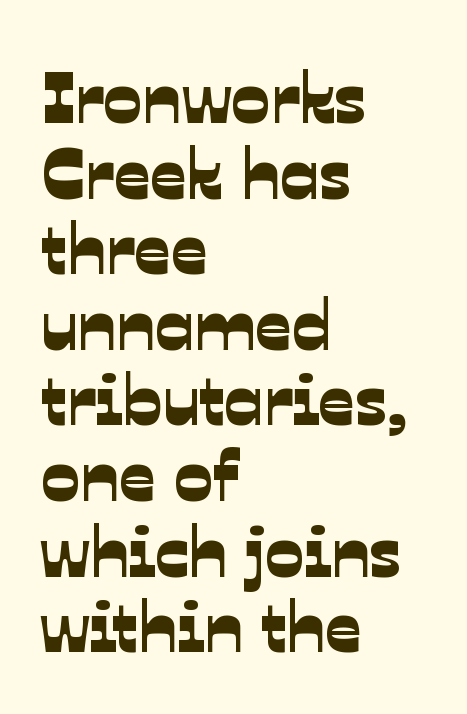
{"serif": "no", "width": "normal", "stroke_contrast": "low", "x_height": "medium", "monospaced": "no", "underline": "no", "align": "left", "line_spacing": "tight", "line_spacing_ratio": 1.05, "letter_spacing": "normal", "letter_spacing_em": 0.0, "glyph_px": 72}
